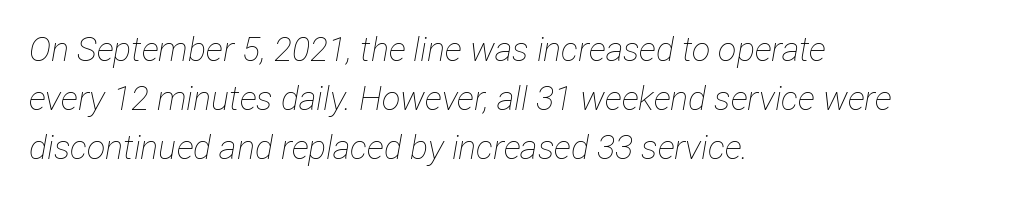
Q: Is the text bold? A: No.
Q: Is the text italic (slanted)? A: Yes, it leans right by about 12 degrees.
Q: Is the text underlined? A: No.
Q: How is the paragraph aligned? A: Left-aligned.
Q: Is the spacing between letters normal or unusually wide? A: Normal.
Q: Is the spacing between lines tight, normal or loose? A: Normal.
Q: Width (condensed, normal, or wide)? A: Condensed.
Q: Stroke contrast? A: Low.
Q: x-height? A: Medium.
Q: Monospaced? A: No.
